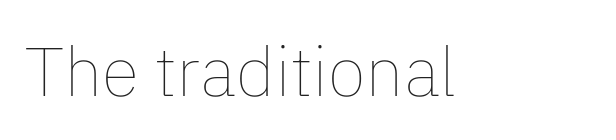
{"italic": "no", "bold": "no", "weight": "thin", "width": "normal", "stroke_contrast": "low", "x_height": "medium", "monospaced": "no", "underline": "no", "letter_spacing": "normal", "letter_spacing_em": 0.0, "glyph_px": 69}
